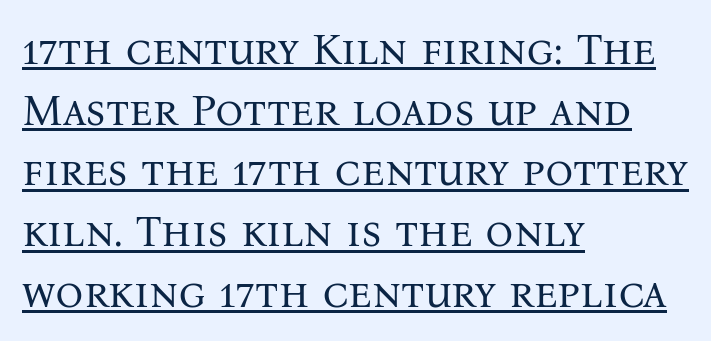
Q: Is the text bold? A: No.
Q: Is the text italic (slanted)? A: No, it is upright.
Q: Is the typeface a serif or a sans-serif typeface? A: Serif.
Q: Is the text underlined? A: Yes.
Q: How is the paragraph aligned? A: Left-aligned.
Q: Is the spacing between letters normal or unusually wide? A: Normal.
Q: Is the spacing between lines tight, normal or loose? A: Normal.
Q: Width (condensed, normal, or wide)? A: Normal.
Q: Stroke contrast? A: Medium.
Q: x-height? A: Medium.
Q: Monospaced? A: No.
